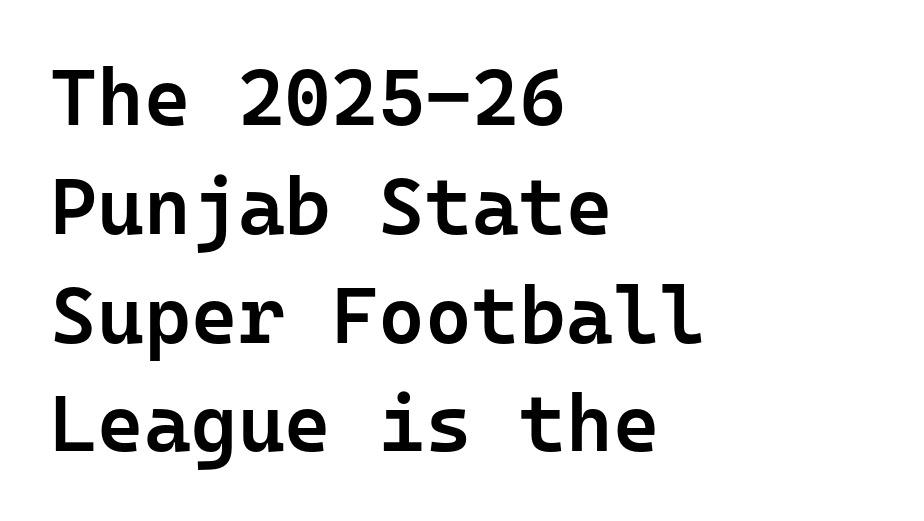
The image shows 80 px semibold sans-serif type, upright, monospaced; set left-aligned, normal line spacing (1.36x), normal letter spacing, not underlined; low stroke contrast and a medium x-height.
